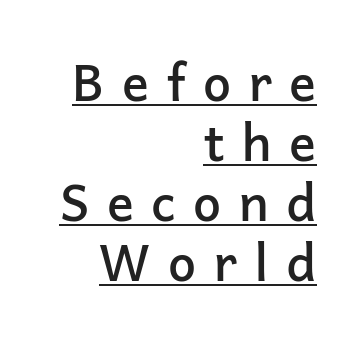
{"serif": "no", "italic": "no", "bold": "semi", "weight": "semibold", "width": "normal", "stroke_contrast": "low", "x_height": "medium", "monospaced": "no", "underline": "yes", "align": "right", "line_spacing_ratio": 1.2, "letter_spacing": "wide", "letter_spacing_em": 0.35, "glyph_px": 50}
